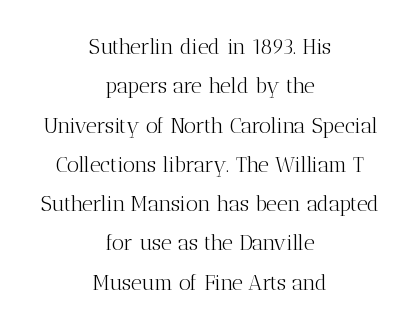
Q: Is the text bold? A: No.
Q: Is the text italic (slanted)? A: No, it is upright.
Q: Is the text underlined? A: No.
Q: How is the paragraph aligned? A: Centered.
Q: Is the spacing between letters normal or unusually wide? A: Normal.
